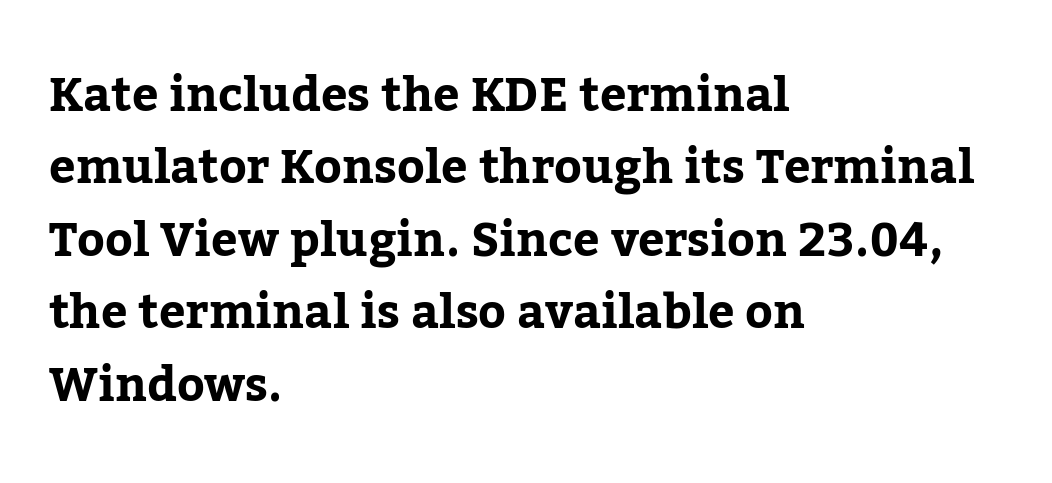
The leading is moderate, giving the passage an even texture. You could call the tracking neutral — neither tight nor loose. The letters stand straight up with perfectly vertical stems. Is this a fixed-width face? No — the glyphs have proportional, varying widths. Beneath every word, the page is bare. The passage shown is emphatically bold.
